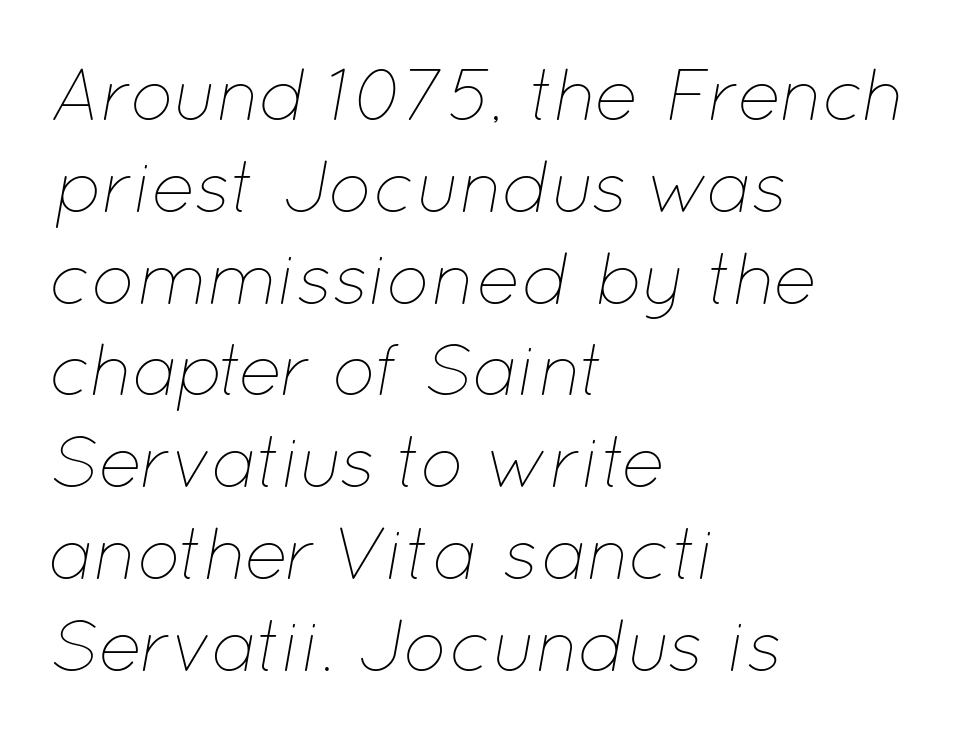
Style check: oblique. You could call the tracking neutral — neither tight nor loose. The face looks like a standard text weight, possibly lighter. The setting favours the left margin, as ordinary paragraphs usually do. Is this a fixed-width face? No — the glyphs have proportional, varying widths.
